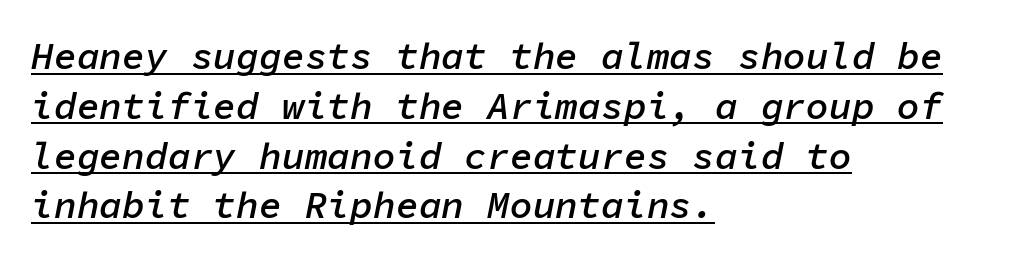
Q: Is the text bold? A: Semi-bold.
Q: Is the text italic (slanted)? A: Yes, it leans right by about 11 degrees.
Q: Is the text underlined? A: Yes.
Q: How is the paragraph aligned? A: Left-aligned.
Q: Is the spacing between letters normal or unusually wide? A: Normal.
Q: Is the spacing between lines tight, normal or loose? A: Normal.
Q: Width (condensed, normal, or wide)? A: Normal.
Q: Stroke contrast? A: Low.
Q: x-height? A: Medium.
Q: Monospaced? A: Yes.
